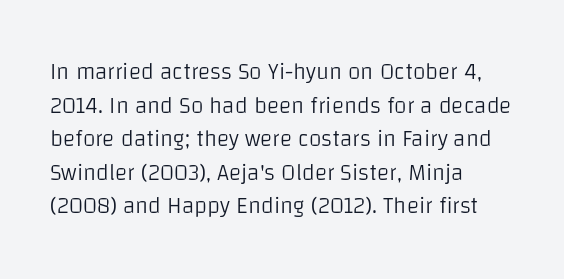
What stands out about the letter spacing? Nothing — it is the standard amount. Type without underlining. You can tell it's not italic because the verticals are truly vertical. Is there much room between lines? A standard amount, neither cramped nor airy.
